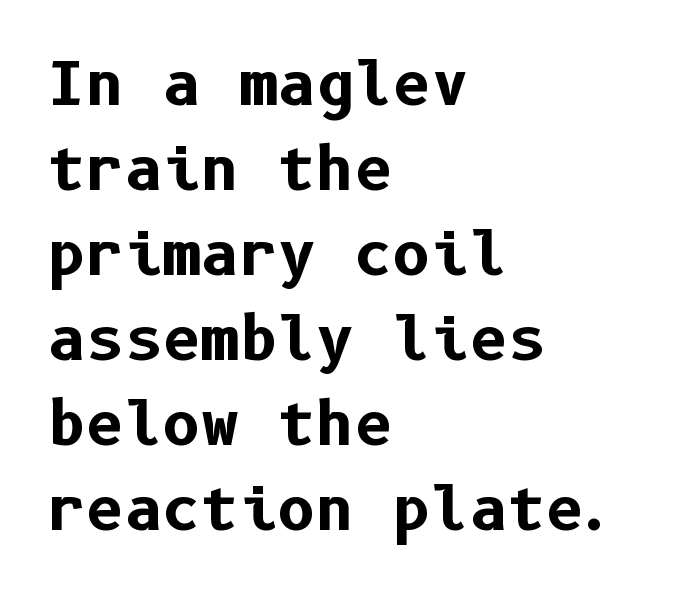
Q: Is the text bold? A: Yes.
Q: Is the text italic (slanted)? A: No, it is upright.
Q: Is the typeface a serif or a sans-serif typeface? A: Sans-serif.
Q: Is the text underlined? A: No.
Q: How is the paragraph aligned? A: Left-aligned.
Q: Is the spacing between letters normal or unusually wide? A: Normal.
Q: Is the spacing between lines tight, normal or loose? A: Normal.
Q: Width (condensed, normal, or wide)? A: Normal.
Q: Stroke contrast? A: Low.
Q: x-height? A: Medium.
